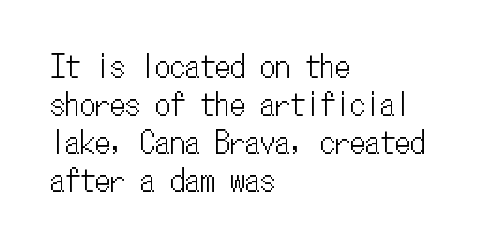
Q: Is the text italic (slanted)? A: No, it is upright.
Q: Is the text underlined? A: No.
Q: How is the paragraph aligned? A: Left-aligned.
Q: Is the spacing between letters normal or unusually wide? A: Normal.
Q: Is the spacing between lines tight, normal or loose? A: Normal.
Q: Width (condensed, normal, or wide)? A: Condensed.
Q: Stroke contrast? A: Low.
Q: x-height? A: Medium.
Q: Monospaced? A: Yes.
